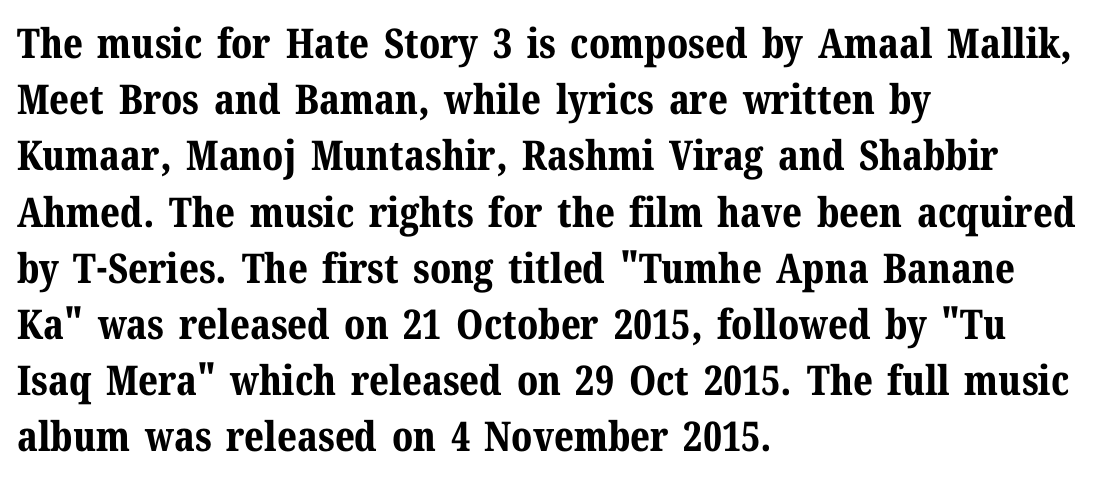
{"serif": "yes", "italic": "no", "bold": "yes", "weight": "bold", "width": "normal", "stroke_contrast": "medium", "x_height": "medium", "monospaced": "no", "underline": "no", "align": "left", "line_spacing": "normal", "line_spacing_ratio": 1.37, "letter_spacing": "normal", "letter_spacing_em": 0.0, "glyph_px": 41}
